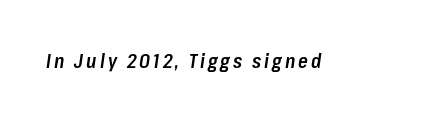
Q: Is the text bold? A: Semi-bold.
Q: Is the text italic (slanted)? A: Yes, it leans right by about 8 degrees.
Q: Is the text underlined? A: No.
